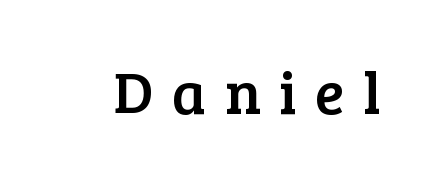
The image shows 60 px serif type, upright; set unusually wide letter spacing (+0.31 em), not underlined; low stroke contrast and a medium x-height.
